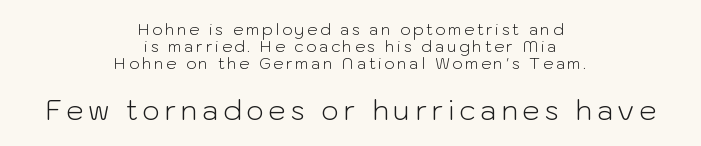
{"serif": "no", "italic": "no", "bold": "no", "weight": "light", "width": "normal", "stroke_contrast": "low", "x_height": "medium", "monospaced": "no", "underline": "no", "align": "center", "line_spacing": "tight", "line_spacing_ratio": 1.05, "larger_block": "second", "size_ratio": 1.75, "glyph_px": 28}
